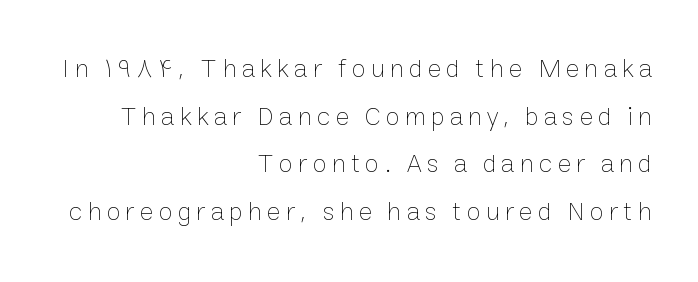
The image shows 26 px text type, upright; set right-aligned, line spacing 1.83x, unusually wide letter spacing (+0.2 em), not underlined.
